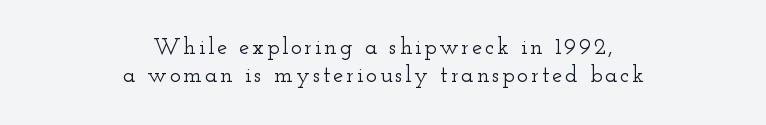
{"italic": "no", "underline": "no", "align": "center", "line_spacing_ratio": 1.22, "glyph_px": 23}
